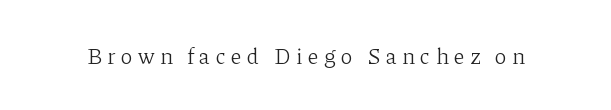
Q: Is the text bold? A: No.
Q: Is the text italic (slanted)? A: No, it is upright.
Q: Is the text underlined? A: No.
Q: Is the spacing between letters normal or unusually wide? A: Unusually wide.
